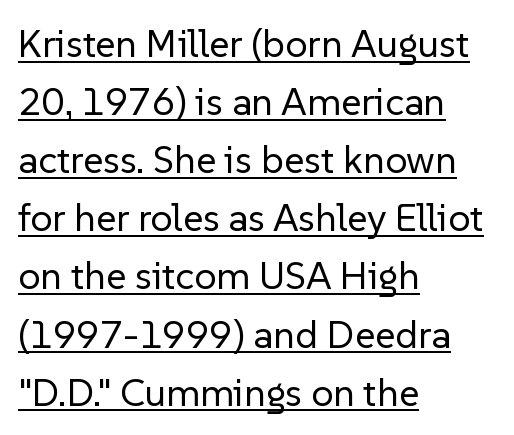
{"serif": "no", "italic": "no", "bold": "no", "weight": "regular", "width": "normal", "stroke_contrast": "low", "x_height": "medium", "monospaced": "no", "underline": "yes", "align": "left", "line_spacing": "normal", "line_spacing_ratio": 1.49, "letter_spacing": "normal", "letter_spacing_em": 0.0, "glyph_px": 39}
